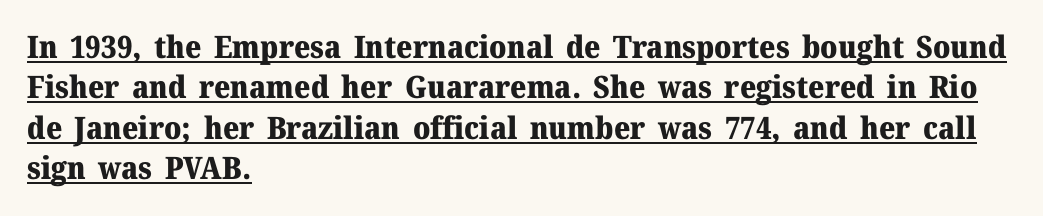
{"serif": "yes", "italic": "no", "bold": "yes", "weight": "heavy", "width": "normal", "stroke_contrast": "medium", "x_height": "medium", "monospaced": "no", "underline": "yes", "align": "left", "line_spacing": "normal", "line_spacing_ratio": 1.3, "letter_spacing": "normal", "letter_spacing_em": 0.0, "glyph_px": 31}
